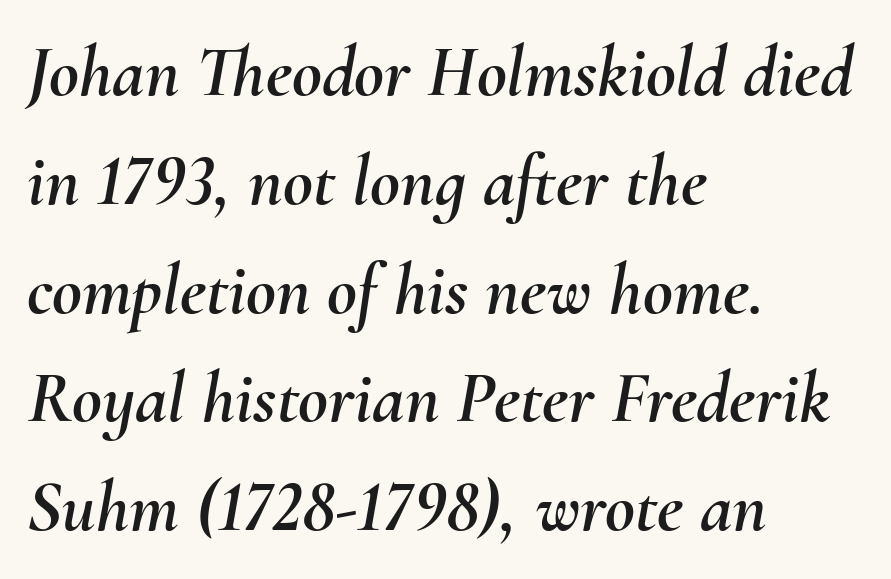
The image shows 73 px text type, italic (leaning right); set left-aligned, normal line spacing (1.49x), normal letter spacing, not underlined; medium stroke contrast and a small x-height.
